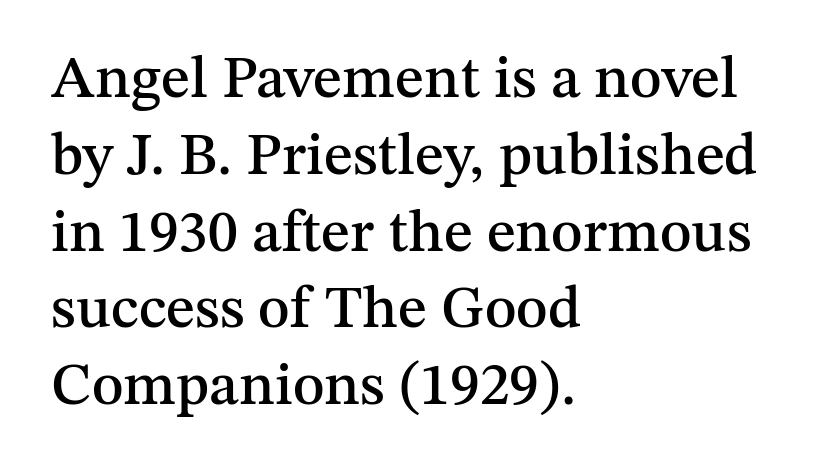
Vertically, the passage feels balanced, rows spaced as you'd expect. The specimen omits any rule beneath the text block's lines. Leftover space on each line is placed entirely after the last word. The rendering uses natural spacing where letterforms have individual widths. The type family on display is of the serif kind. Every character sits straight up, as roman type does.
